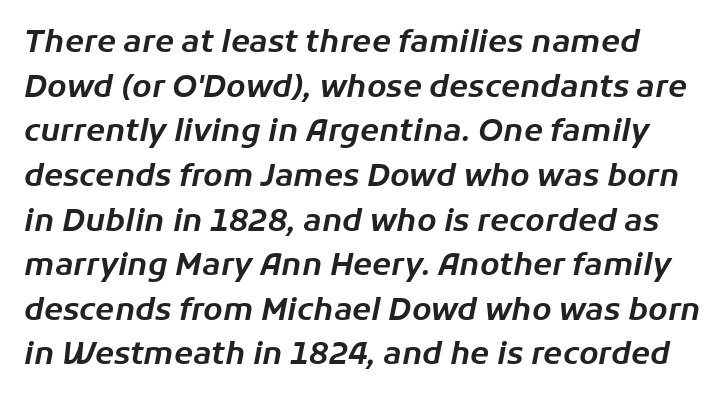
The image shows 31 px text type, italic (leaning right); set normal line spacing (1.44x), normal letter spacing, not underlined; low stroke contrast and a medium x-height.
